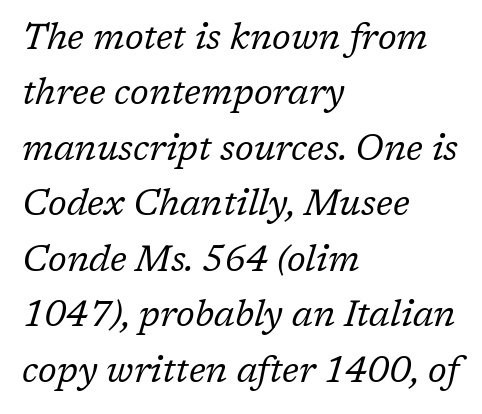
Observe the lean: these are italic letterforms. The horizontal fit of the characters is conventional and even. These lines stack with their left ends in a neat column. Proportional: the letters do not fall into vertical columns.
